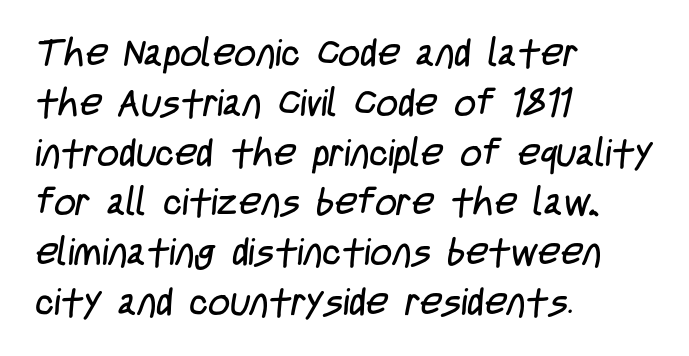
Q: Is the text bold? A: No.
Q: Is the typeface a serif or a sans-serif typeface? A: Sans-serif.
Q: Is the text underlined? A: No.
Q: How is the paragraph aligned? A: Left-aligned.
Q: Is the spacing between letters normal or unusually wide? A: Normal.
Q: Is the spacing between lines tight, normal or loose? A: Normal.
Q: Width (condensed, normal, or wide)? A: Condensed.
Q: Stroke contrast? A: Low.
Q: x-height? A: Large.
Q: Monospaced? A: No.
